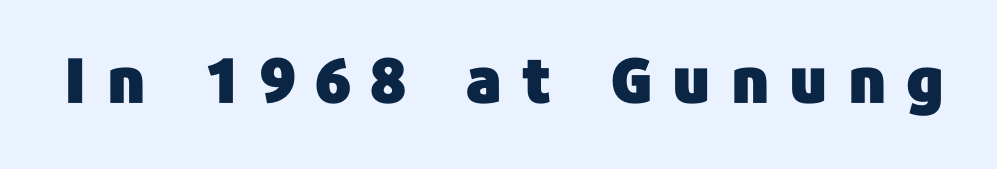
Q: Is the text italic (slanted)? A: No, it is upright.
Q: Is the typeface a serif or a sans-serif typeface? A: Sans-serif.
Q: Is the text underlined? A: No.
Q: Is the spacing between letters normal or unusually wide? A: Unusually wide.
Q: Width (condensed, normal, or wide)? A: Normal.
Q: Stroke contrast? A: Low.
Q: x-height? A: Medium.
Q: Monospaced? A: No.
